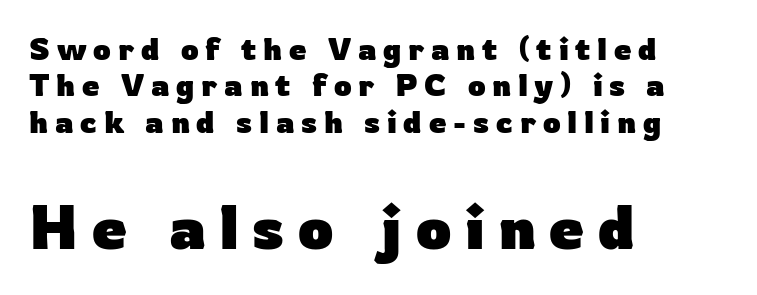
The letters are bold, with thick, heavy strokes. Does the bottom block carry the larger type? Yes, it does. Note the varied advance widths — an 'i' is clearly narrower than an 'm'. I'd call this a sans setting — the letters go barefoot. Descender tails drop into unmarked territory.
